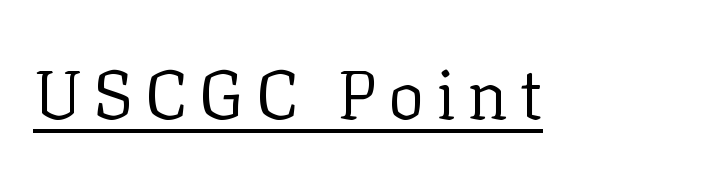
Are there feet on the stems? There are — it's a serif. The passage shown is underscored from start to finish. Vertical strokes here are truly vertical. These lines are rendered in a variable-pitch font.
